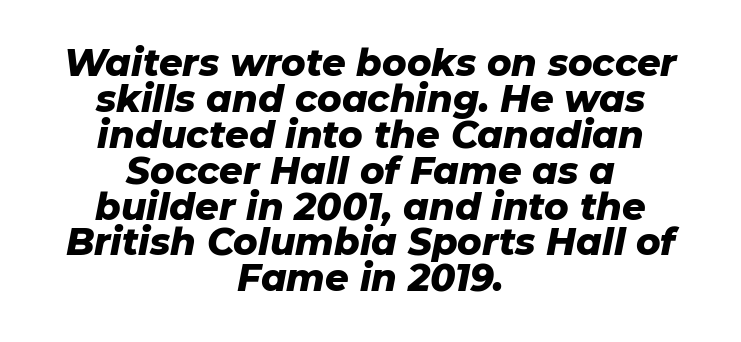
The letters advance in unequal steps, a hallmark of proportional type. Is the type bold? Yes — the strokes are clearly thick and heavy. Clear beneath every line of the passage. This sample uses an oblique cut, with every glyph tilted off the vertical. Compared with typical paragraphs, the rows here are closer together.
